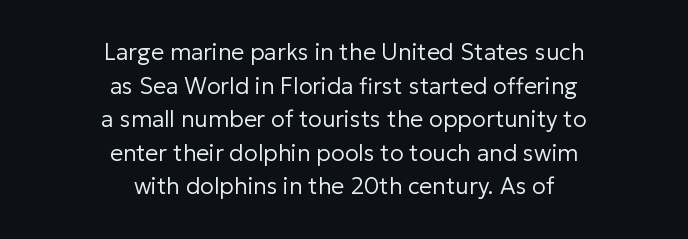
Inter-character spacing is left at the font's built-in metrics. Underlining? Definitely not there. Alignment: centered. Vertically, the passage feels balanced, rows spaced as you'd expect. No extra ink here — the face is not bold.
